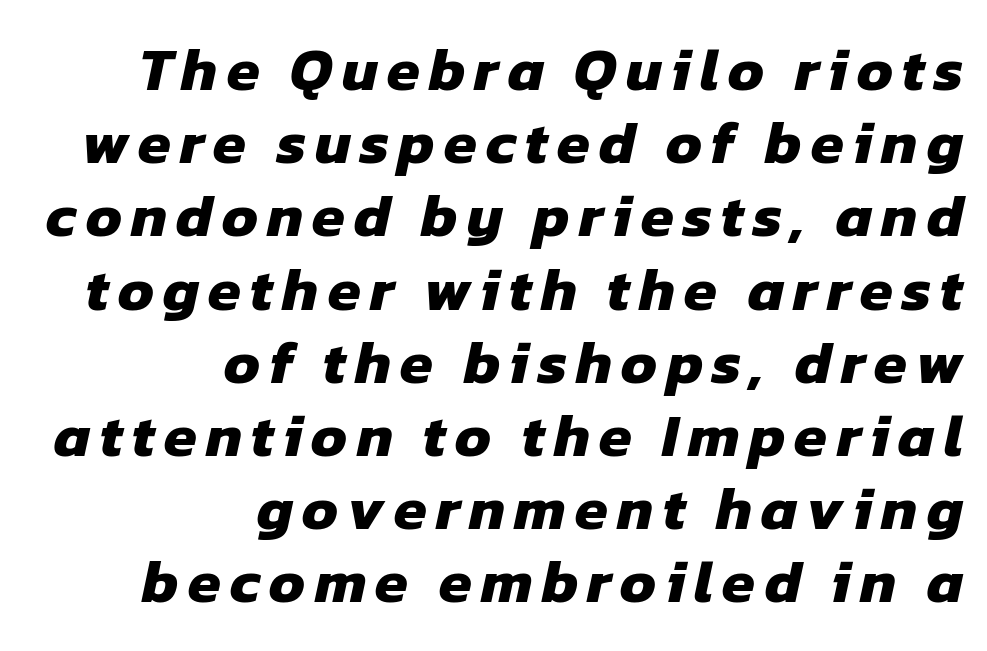
Do the characters align in a grid? No, the font is proportional. The area under the type is left untouched. Does the type have serifs? No, each stem ends abruptly. These lines stack with their right ends in a neat column. Plenty of ink on the page — the face is bold.
